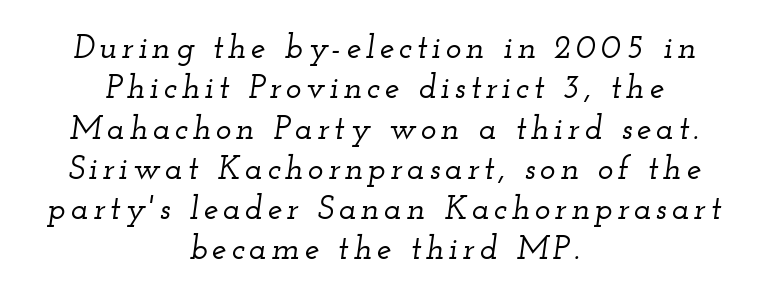
The image shows 33 px wide serif type, italic (leaning right); set centered, line spacing 1.22x, not underlined; low stroke contrast and a small x-height.
